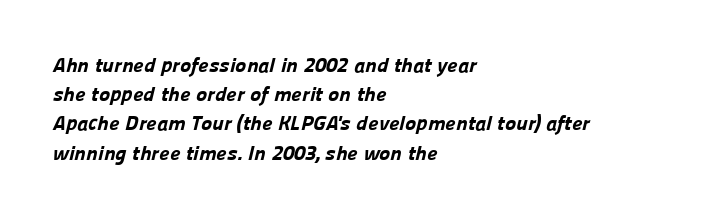
Q: Is the text bold? A: Yes.
Q: Is the text underlined? A: No.
Q: How is the paragraph aligned? A: Left-aligned.
Q: Is the spacing between letters normal or unusually wide? A: Normal.
Q: Is the spacing between lines tight, normal or loose? A: Normal.
